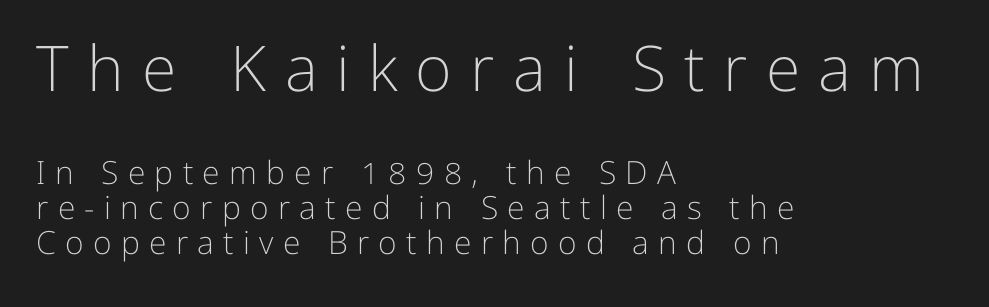
{"serif": "no", "italic": "no", "bold": "no", "weight": "light", "width": "normal", "stroke_contrast": "low", "x_height": "medium", "monospaced": "no", "underline": "no", "align": "left", "line_spacing": "tight", "line_spacing_ratio": 1.1, "letter_spacing": "wide", "letter_spacing_em": 0.29, "larger_block": "first", "size_ratio": 1.97, "glyph_px": 63}
